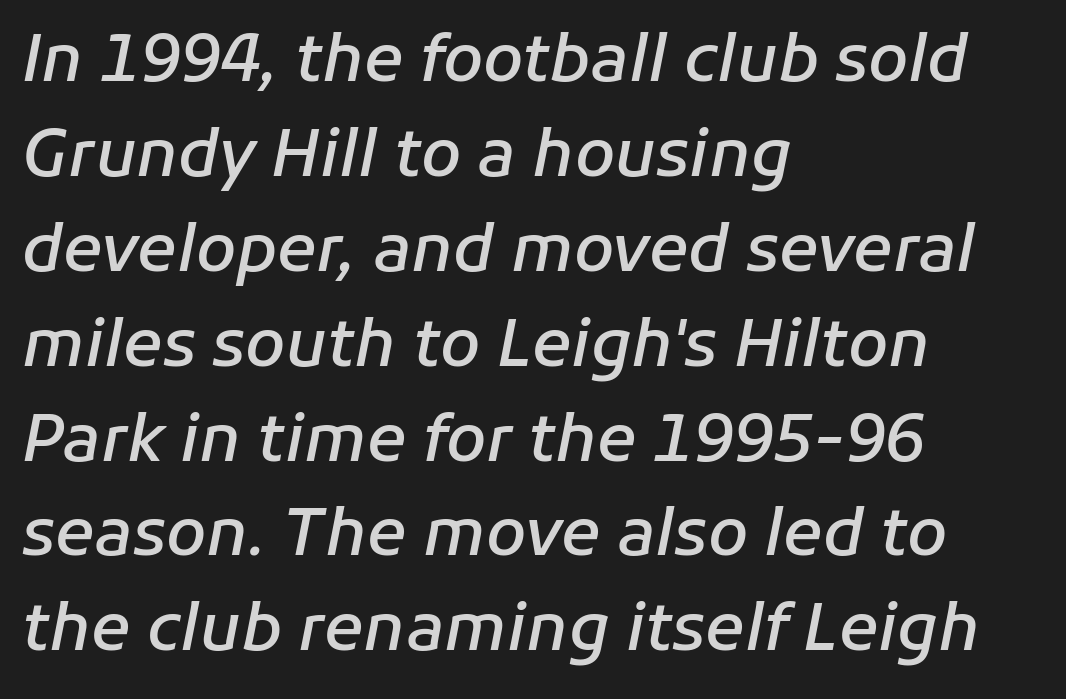
Q: Is the text bold? A: Semi-bold.
Q: Is the text italic (slanted)? A: Yes, it leans right by about 11 degrees.
Q: Is the text underlined? A: No.
Q: How is the paragraph aligned? A: Left-aligned.
Q: Is the spacing between letters normal or unusually wide? A: Normal.
Q: Is the spacing between lines tight, normal or loose? A: Normal.
Q: Width (condensed, normal, or wide)? A: Normal.
Q: Stroke contrast? A: Low.
Q: x-height? A: Medium.
Q: Monospaced? A: No.
